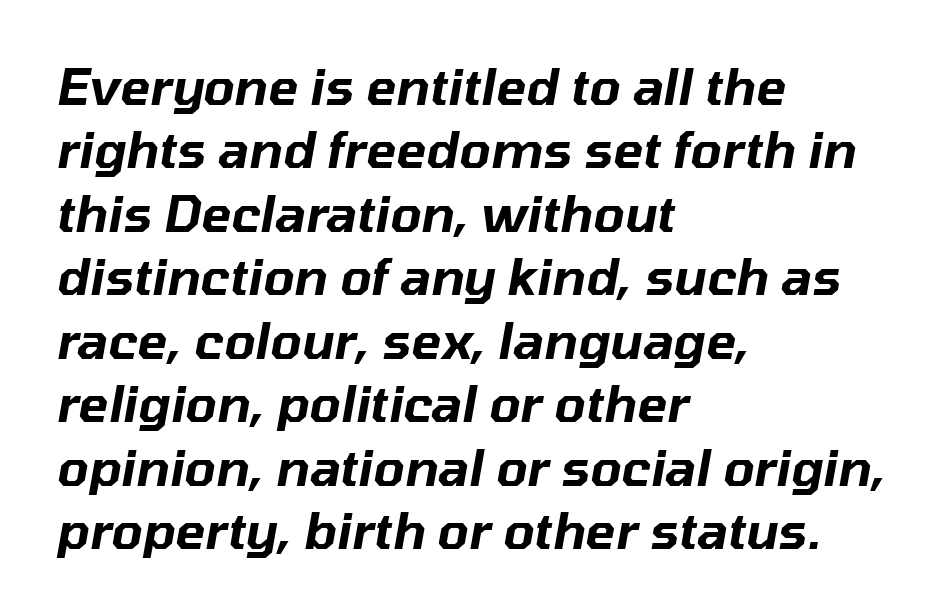
{"italic": "yes", "lean": "right", "slant_degrees": 10, "width": "normal", "stroke_contrast": "low", "x_height": "medium", "monospaced": "no", "underline": "no", "align": "left", "line_spacing": "normal", "line_spacing_ratio": 1.27, "letter_spacing": "normal", "letter_spacing_em": 0.0, "glyph_px": 50}
